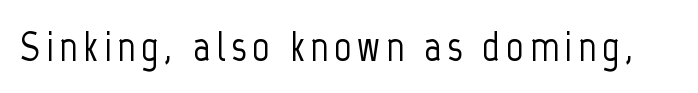
Q: Is the text italic (slanted)? A: No, it is upright.
Q: Is the typeface a serif or a sans-serif typeface? A: Sans-serif.
Q: Is the text underlined? A: No.
Q: Width (condensed, normal, or wide)? A: Condensed.
Q: Stroke contrast? A: Low.
Q: x-height? A: Medium.
Q: Monospaced? A: No.
